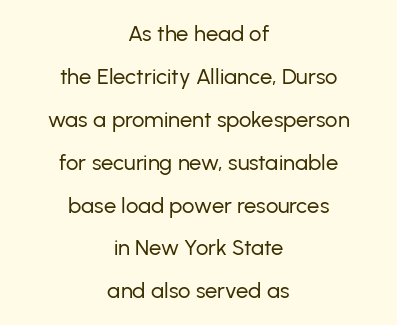
{"italic": "no", "bold": "no", "underline": "no", "align": "center", "line_spacing": "loose", "line_spacing_ratio": 1.95, "letter_spacing": "normal", "letter_spacing_em": 0.0, "glyph_px": 22}
